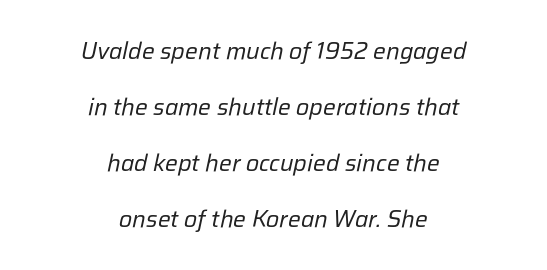
{"italic": "yes", "lean": "right", "slant_degrees": 12, "bold": "no", "underline": "no", "align": "center", "line_spacing": "loose", "line_spacing_ratio": 2.34, "letter_spacing": "normal", "letter_spacing_em": 0.0, "glyph_px": 24}
